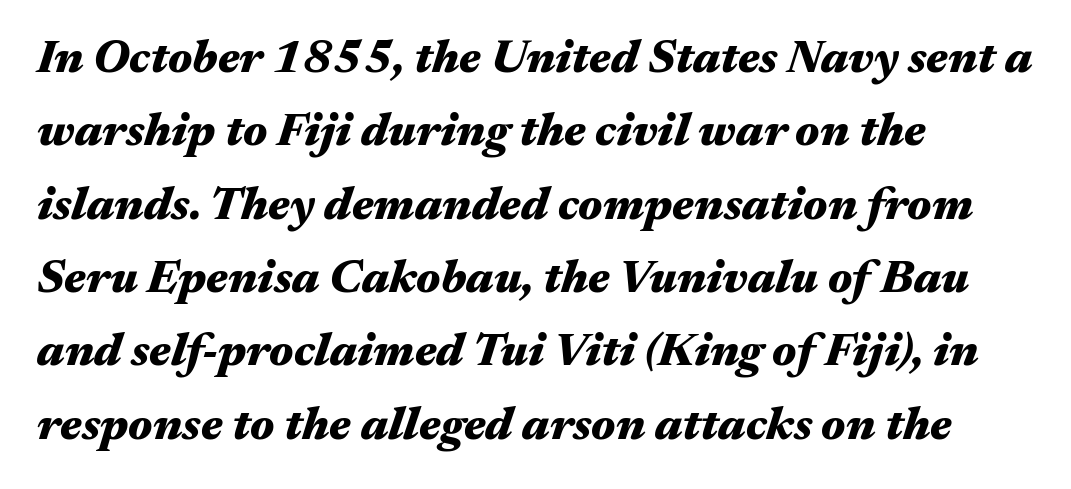
Plain, unruled lines of type. Short and long lines alike share a common starting point at left. Here the designer chose a conventional face with non-uniform glyph widths. Slant detected: the letters are inclined.
